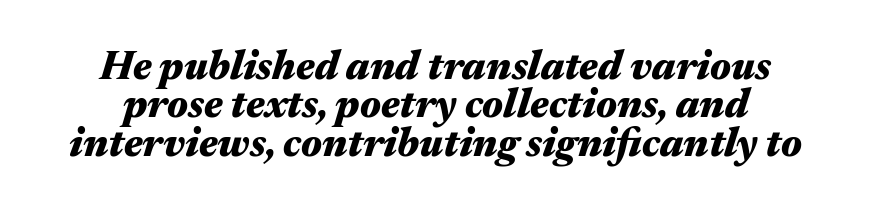
{"italic": "yes", "lean": "right", "slant_degrees": 17, "bold": "yes", "weight": "heavy", "width": "wide", "stroke_contrast": "medium", "x_height": "medium", "monospaced": "no", "underline": "no", "line_spacing": "tight", "line_spacing_ratio": 0.96, "letter_spacing": "normal", "letter_spacing_em": 0.0, "glyph_px": 40}
